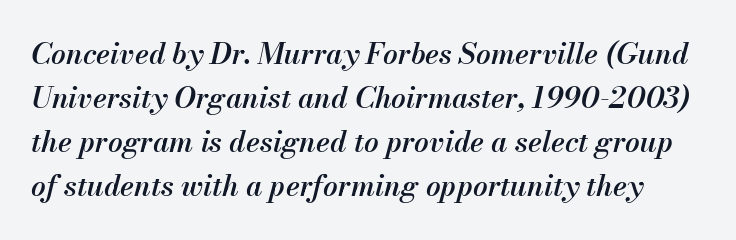
{"italic": "yes", "lean": "right", "slant_degrees": 13, "bold": "semi", "weight": "semibold", "width": "normal", "stroke_contrast": "medium", "x_height": "small", "monospaced": "no", "underline": "no", "line_spacing": "normal", "line_spacing_ratio": 1.52, "letter_spacing": "normal", "letter_spacing_em": 0.0, "glyph_px": 29}
